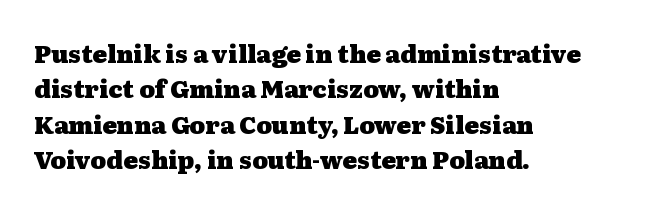
The baseline area is clear. Rendered with straight, roman letterforms. The face used here has the dense, thick strokes of a bold. One-word summary of the alignment: left.
